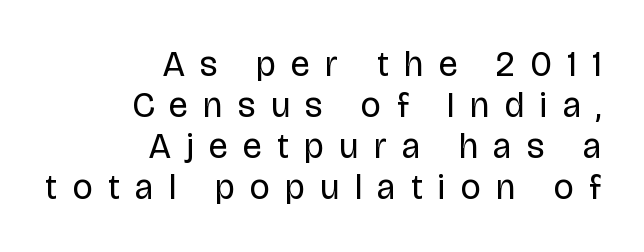
Q: Is the text bold? A: No.
Q: Is the text italic (slanted)? A: No, it is upright.
Q: Is the typeface a serif or a sans-serif typeface? A: Sans-serif.
Q: Is the text underlined? A: No.
Q: How is the paragraph aligned? A: Right-aligned.
Q: Is the spacing between letters normal or unusually wide? A: Unusually wide.
Q: Width (condensed, normal, or wide)? A: Normal.
Q: Stroke contrast? A: Low.
Q: x-height? A: Large.
Q: Monospaced? A: No.
